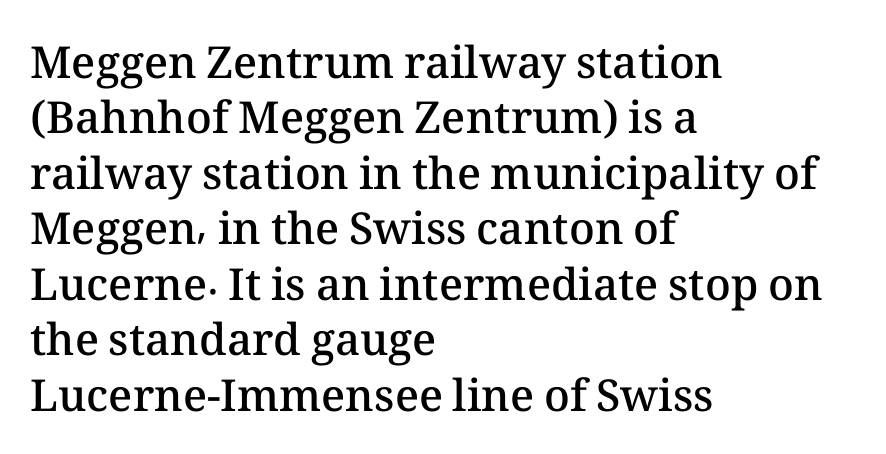
Q: Is the text bold? A: Semi-bold.
Q: Is the text italic (slanted)? A: No, it is upright.
Q: Is the text underlined? A: No.
Q: How is the paragraph aligned? A: Left-aligned.
Q: Is the spacing between letters normal or unusually wide? A: Normal.
Q: Is the spacing between lines tight, normal or loose? A: Normal.
Q: Width (condensed, normal, or wide)? A: Normal.
Q: Stroke contrast? A: Medium.
Q: x-height? A: Medium.
Q: Monospaced? A: No.
